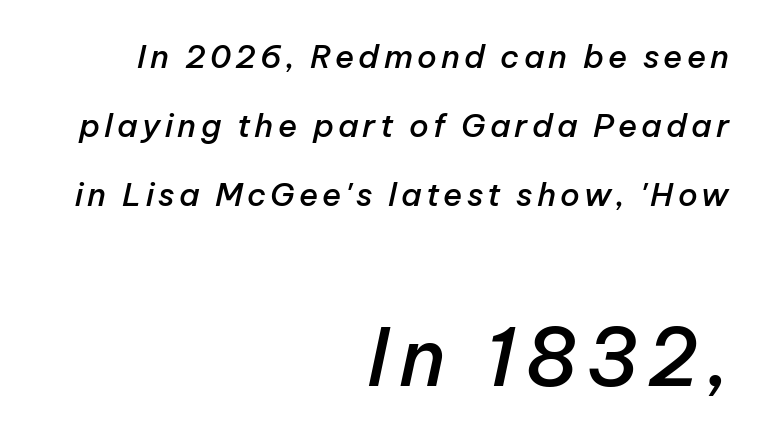
{"italic": "yes", "lean": "right", "slant_degrees": 12, "bold": "semi", "weight": "semibold", "width": "normal", "stroke_contrast": "low", "x_height": "medium", "monospaced": "no", "underline": "no", "align": "right", "line_spacing": "loose", "line_spacing_ratio": 2.16, "larger_block": "second", "size_ratio": 2.47, "glyph_px": 79}
